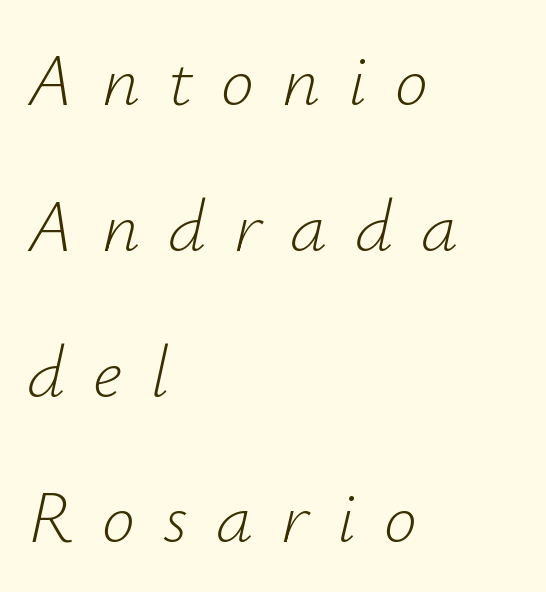
The area under the type is left untouched. A light-to-regular cut is what we see here. The passage shown is typed in a proportional face where columns would drift. A typesetter would call this leading open, well beyond the default. Leftover space on each line is placed entirely after the last word. Characters are canted at an angle relative to the baseline's perpendicular.
